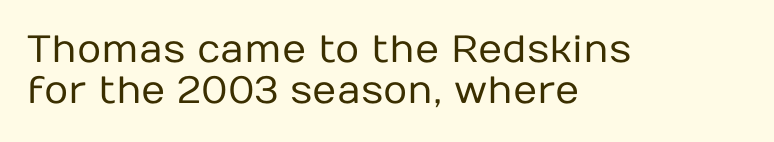
Q: Is the text bold? A: No.
Q: Is the text italic (slanted)? A: No, it is upright.
Q: Is the typeface a serif or a sans-serif typeface? A: Sans-serif.
Q: Is the text underlined? A: No.
Q: How is the paragraph aligned? A: Left-aligned.
Q: Is the spacing between letters normal or unusually wide? A: Normal.
Q: Is the spacing between lines tight, normal or loose? A: Tight.
Q: Width (condensed, normal, or wide)? A: Normal.
Q: Stroke contrast? A: Low.
Q: x-height? A: Medium.
Q: Monospaced? A: No.
